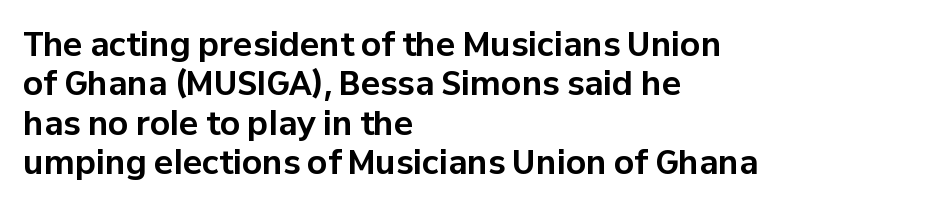
{"serif": "no", "italic": "no", "bold": "yes", "weight": "bold", "width": "normal", "stroke_contrast": "low", "x_height": "medium", "monospaced": "no", "underline": "no", "align": "left", "line_spacing_ratio": 1.23, "letter_spacing": "normal", "letter_spacing_em": 0.0, "glyph_px": 32}
